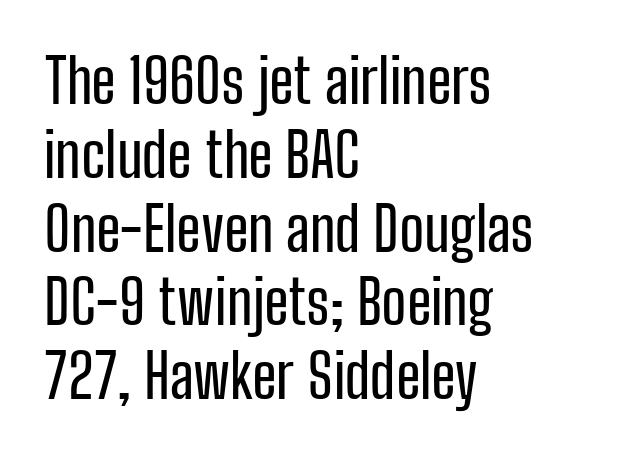
Q: Is the text italic (slanted)? A: No, it is upright.
Q: Is the typeface a serif or a sans-serif typeface? A: Sans-serif.
Q: Is the text underlined? A: No.
Q: How is the paragraph aligned? A: Left-aligned.
Q: Is the spacing between letters normal or unusually wide? A: Normal.
Q: Width (condensed, normal, or wide)? A: Condensed.
Q: Stroke contrast? A: Low.
Q: x-height? A: Medium.
Q: Monospaced? A: No.
